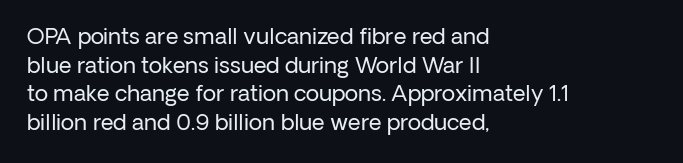
{"italic": "no", "bold": "no", "underline": "no", "align": "left", "line_spacing": "normal", "line_spacing_ratio": 1.3, "letter_spacing": "normal", "letter_spacing_em": 0.0, "glyph_px": 22}
